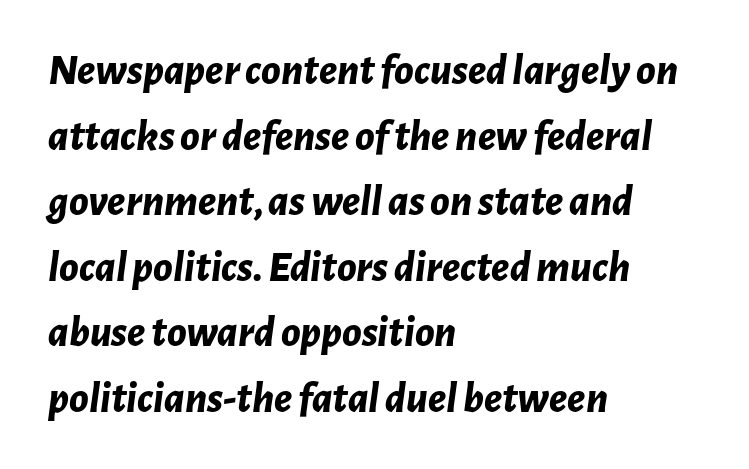
Look at the stroke-to-counter ratio: heavy, a bold. Has an underline been added? It has not. In terms of letterspacing, this is plain default setting. These lines sit exactly where default settings would place them. Looks like regular typesetting: each glyph gets only the width it needs.
